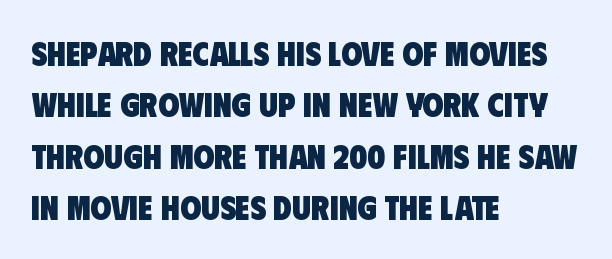
Nope, no serifs anywhere on these letters. Here the designer chose a conventional face with non-uniform glyph widths. Check under the words: just untouched page. The vertical gap from one line to the next is medium. Heft: maximum for text — a bold. Inter-character spacing is left at the font's built-in metrics.
